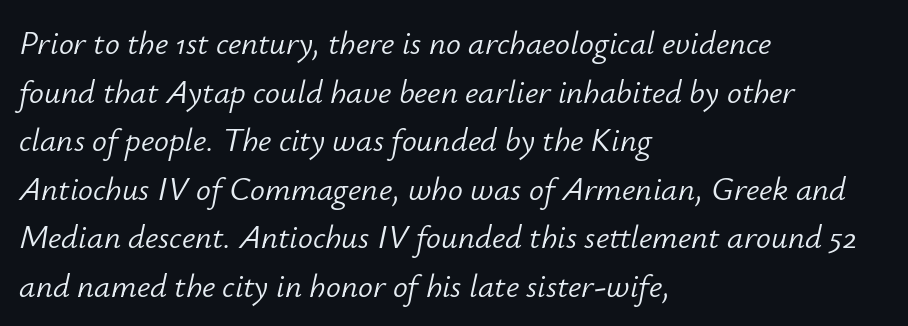
{"italic": "yes", "lean": "right", "slant_degrees": 12, "bold": "no", "weight": "light", "width": "normal", "stroke_contrast": "low", "x_height": "small", "monospaced": "no", "underline": "no", "align": "left", "line_spacing": "normal", "line_spacing_ratio": 1.47, "letter_spacing": "normal", "letter_spacing_em": 0.0, "glyph_px": 33}
